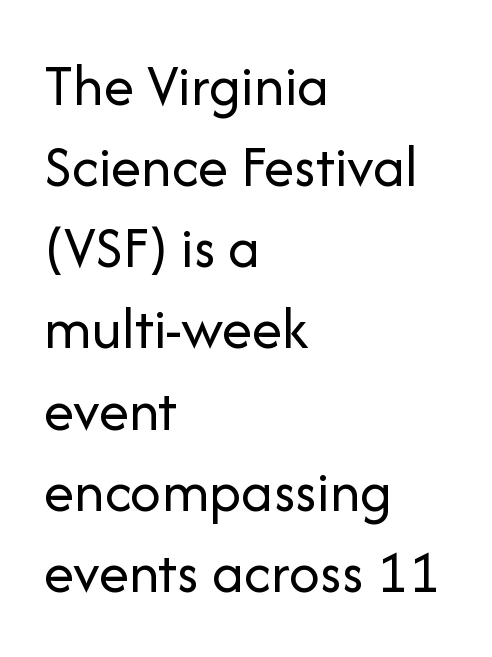
The image shows 61 px regular-weight sans-serif type, upright; set left-aligned, normal line spacing (1.33x), normal letter spacing, not underlined; low stroke contrast and a medium x-height.
